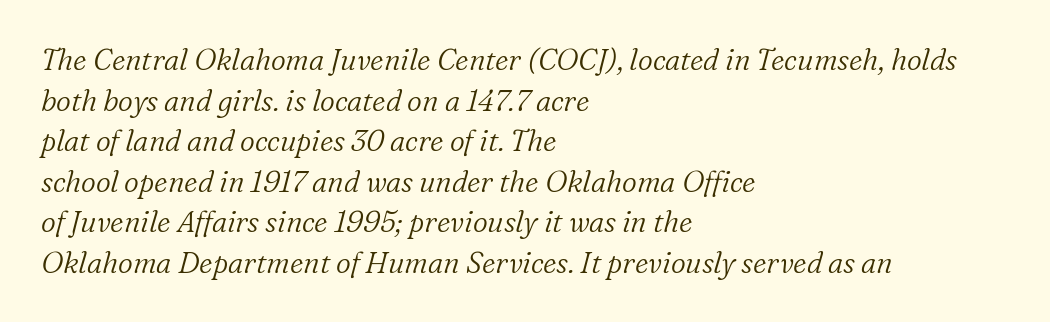
Q: Is the text bold? A: No.
Q: Is the text italic (slanted)? A: Yes, it leans right by about 16 degrees.
Q: Is the typeface a serif or a sans-serif typeface? A: Serif.
Q: Is the text underlined? A: No.
Q: How is the paragraph aligned? A: Left-aligned.
Q: Is the spacing between letters normal or unusually wide? A: Normal.
Q: Is the spacing between lines tight, normal or loose? A: Normal.
Q: Width (condensed, normal, or wide)? A: Normal.
Q: Stroke contrast? A: Low.
Q: x-height? A: Medium.
Q: Monospaced? A: No.
